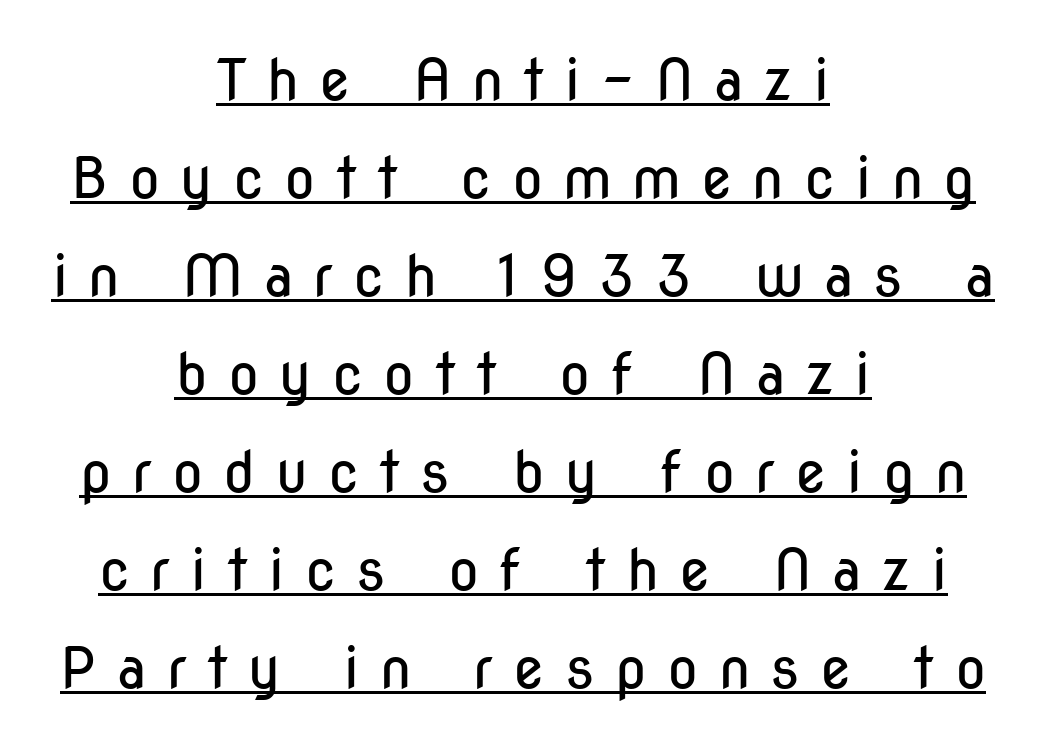
The image shows 57 px regular-weight, condensed sans-serif type, upright; set centered, line spacing 1.72x, unusually wide letter spacing (+0.35 em), underlined; low stroke contrast and a medium x-height.
